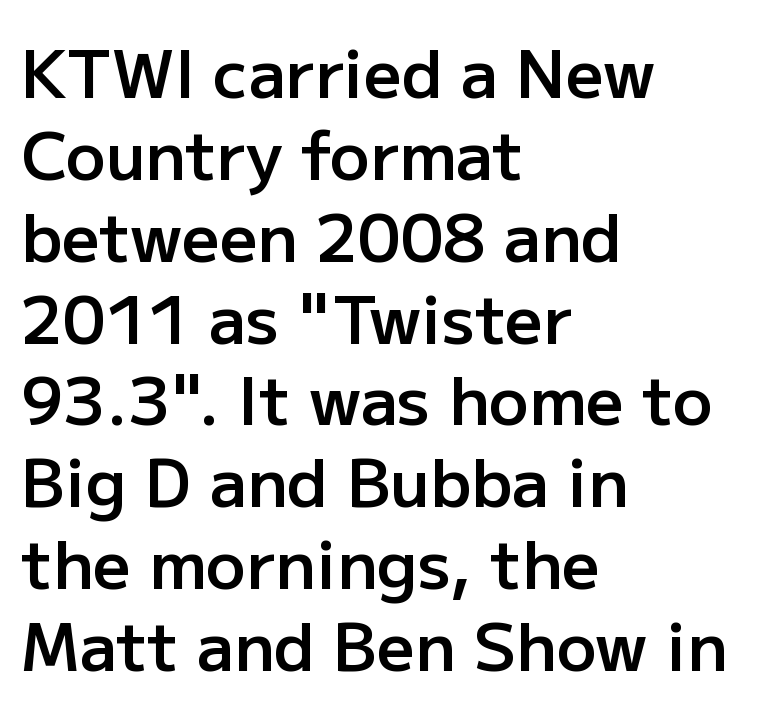
You could not count columns in this text — the font is proportionally spaced. This is roman type, the default non-slanted kind. The setting favours the left margin, as ordinary paragraphs usually do. In terms of letterspacing, this is plain default setting. Type without underlining.
